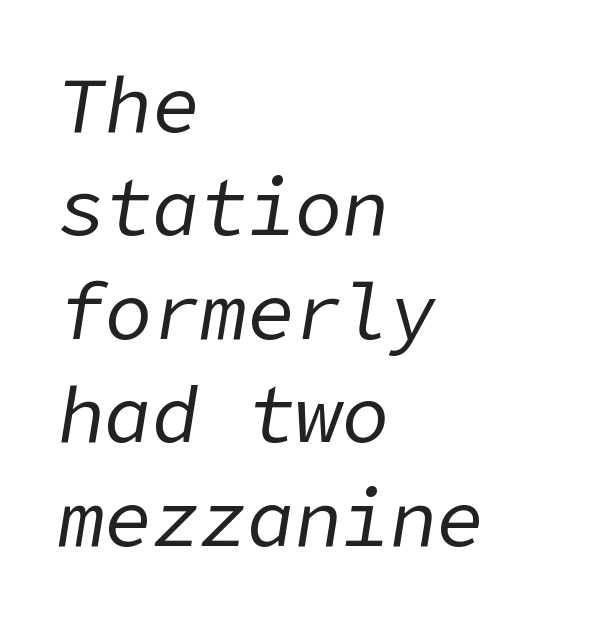
Q: Is the text bold? A: No.
Q: Is the text italic (slanted)? A: Yes, it leans right by about 9 degrees.
Q: Is the text underlined? A: No.
Q: How is the paragraph aligned? A: Left-aligned.
Q: Is the spacing between letters normal or unusually wide? A: Normal.
Q: Is the spacing between lines tight, normal or loose? A: Normal.
Q: Width (condensed, normal, or wide)? A: Normal.
Q: Stroke contrast? A: Low.
Q: x-height? A: Medium.
